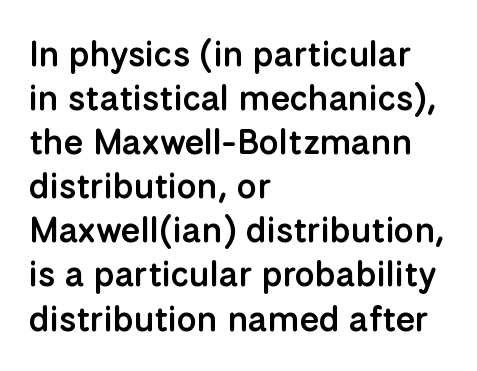
{"serif": "no", "italic": "no", "bold": "semi", "weight": "semibold", "width": "normal", "stroke_contrast": "low", "x_height": "medium", "monospaced": "no", "underline": "no", "align": "left", "line_spacing": "normal", "line_spacing_ratio": 1.26, "letter_spacing": "normal", "letter_spacing_em": 0.0, "glyph_px": 35}
